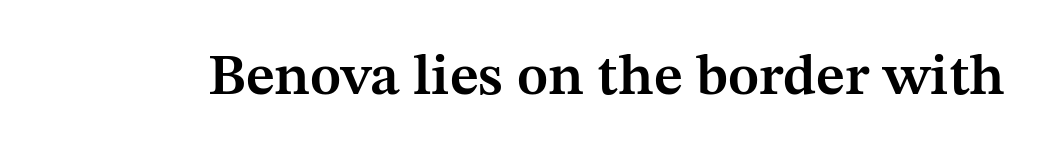
The image shows 58 px semibold serif type, upright; set normal letter spacing, not underlined; medium stroke contrast and a medium x-height.
